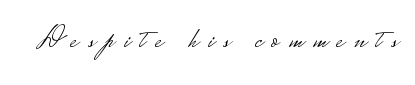
The image shows 30 px light, wide sans-serif type; set unusually wide letter spacing (+0.33 em), not underlined; low stroke contrast.
